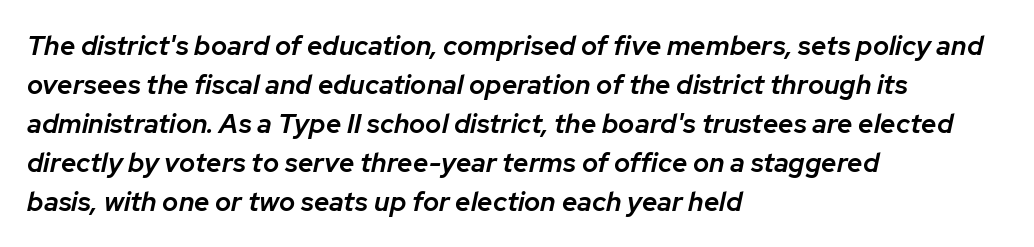
The image shows 27 px text type, italic (leaning right); set left-aligned, normal line spacing (1.44x), normal letter spacing, not underlined.
